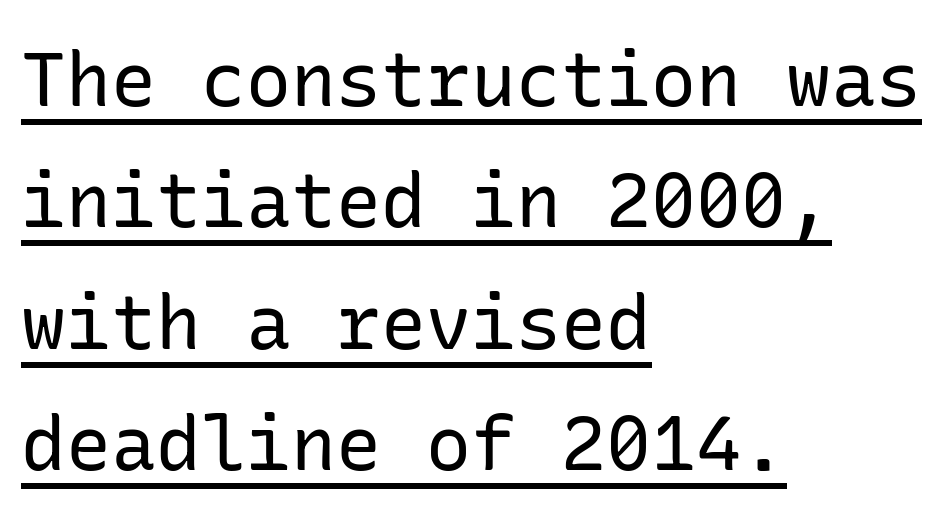
The cut favours lightness, reaching ordinary text weight at its darkest. Caption: standard tracking, unaltered. These lines sit exactly where default settings would place them. Glance below the letters and you will spot a drawn line. Nothing sits at the stroke ends, so this counts as sans-serif.
